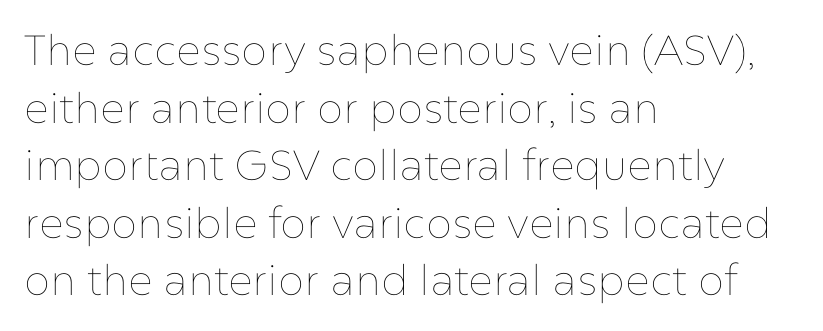
Q: Is the text bold? A: No.
Q: Is the text italic (slanted)? A: No, it is upright.
Q: Is the text underlined? A: No.
Q: How is the paragraph aligned? A: Left-aligned.
Q: Is the spacing between letters normal or unusually wide? A: Normal.
Q: Is the spacing between lines tight, normal or loose? A: Normal.
Q: Width (condensed, normal, or wide)? A: Normal.
Q: Stroke contrast? A: Low.
Q: x-height? A: Medium.
Q: Monospaced? A: No.
